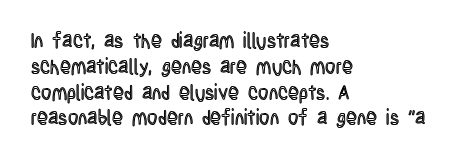
{"italic": "no", "underline": "no", "align": "left", "line_spacing": "normal", "line_spacing_ratio": 1.29, "letter_spacing": "normal", "letter_spacing_em": 0.0, "glyph_px": 20}
